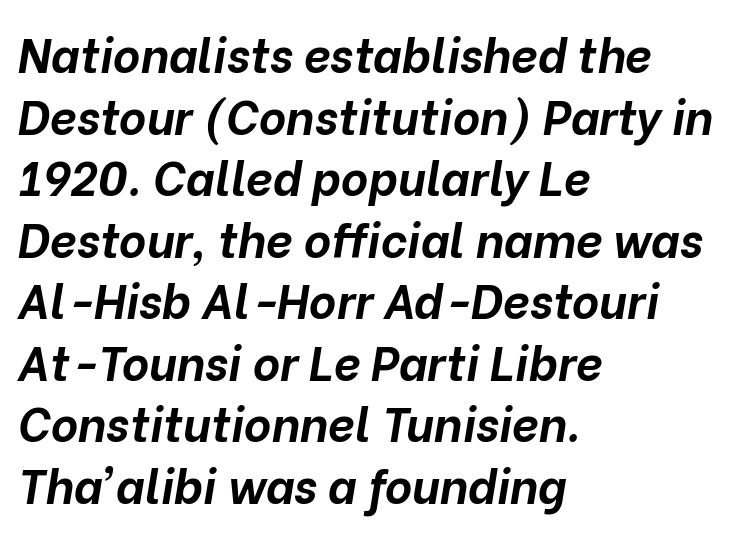
{"italic": "yes", "lean": "right", "slant_degrees": 10, "bold": "yes", "weight": "bold", "width": "normal", "stroke_contrast": "low", "x_height": "medium", "monospaced": "no", "underline": "no", "align": "left", "line_spacing": "normal", "line_spacing_ratio": 1.31, "letter_spacing": "normal", "letter_spacing_em": 0.0, "glyph_px": 47}
